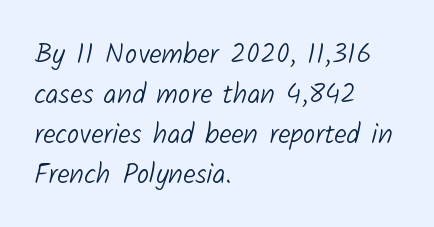
Q: Is the text bold? A: No.
Q: Is the typeface a serif or a sans-serif typeface? A: Sans-serif.
Q: Is the text underlined? A: No.
Q: How is the paragraph aligned? A: Left-aligned.
Q: Is the spacing between letters normal or unusually wide? A: Normal.
Q: Is the spacing between lines tight, normal or loose? A: Normal.
Q: Width (condensed, normal, or wide)? A: Normal.
Q: Stroke contrast? A: Low.
Q: x-height? A: Medium.
Q: Monospaced? A: No.
